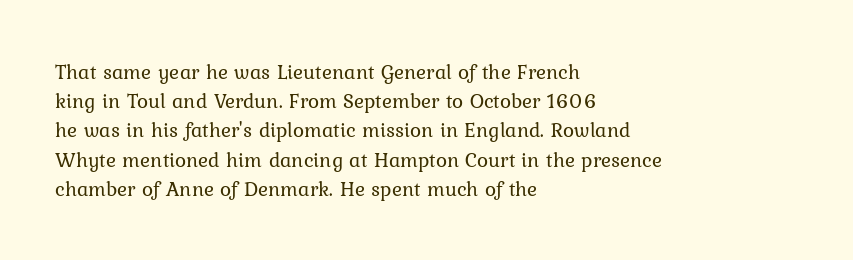
Tracking here is standard; glyphs follow each other at the usual distance. Heft: none added — not bold. These lines are set flush left with a ragged right edge. The letters stand straight up with perfectly vertical stems. Has an underline been added? It has not.
